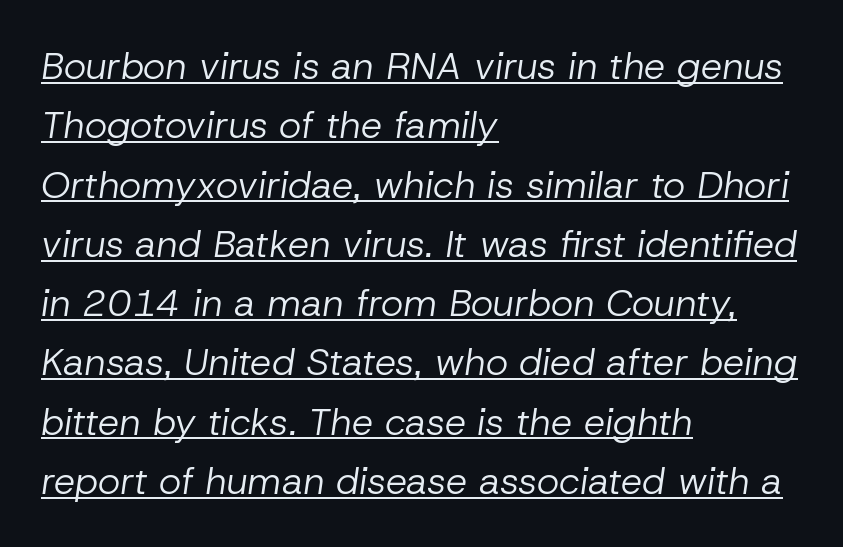
The image shows 38 px regular-weight type, italic (leaning right); set left-aligned, normal line spacing (1.56x), normal letter spacing, underlined; low stroke contrast and a medium x-height.
